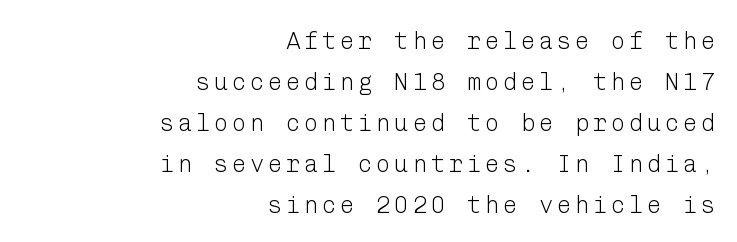
The image shows 24 px text type, upright; set right-aligned, line spacing 1.71x, not underlined.
